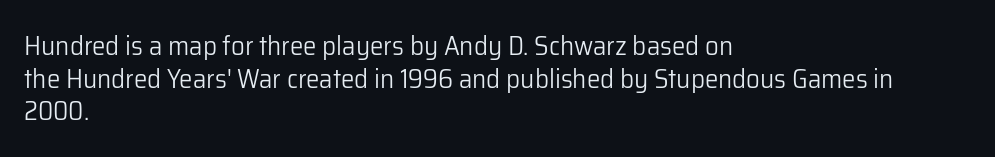
Q: Is the text bold? A: No.
Q: Is the text italic (slanted)? A: No, it is upright.
Q: Is the text underlined? A: No.
Q: How is the paragraph aligned? A: Left-aligned.
Q: Is the spacing between letters normal or unusually wide? A: Normal.
